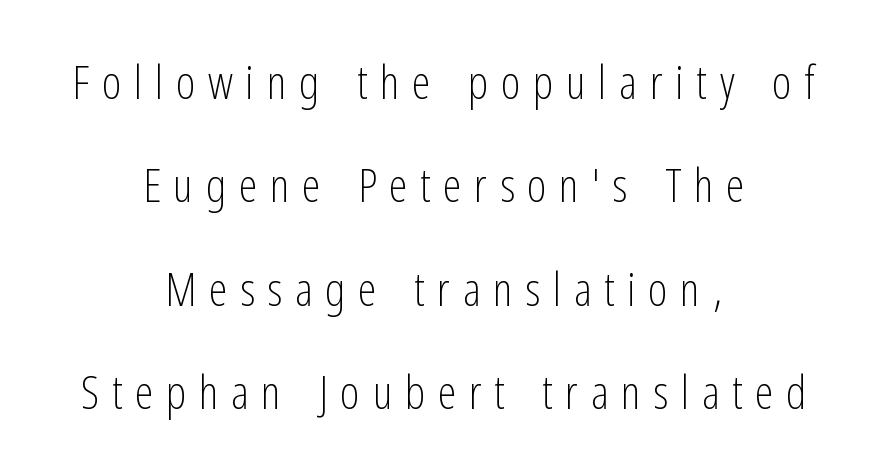
This sample uses an upright cut, with every glyph sitting square on the baseline. A typesetter would call this heavily tracked-out type. The words here are not underlined. Typographically, this falls in the sans-serif category. Notice how the passage keeps no hard edge, just a central spine. Rows of type keep a wide berth in the vertical direction.
